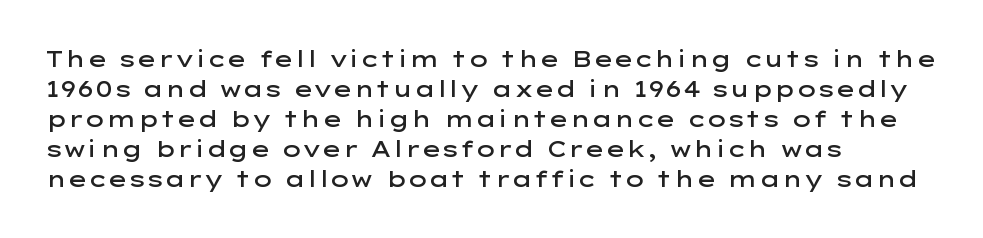
Q: Is the text bold? A: Semi-bold.
Q: Is the text italic (slanted)? A: No, it is upright.
Q: Is the text underlined? A: No.
Q: How is the paragraph aligned? A: Left-aligned.
Q: Is the spacing between letters normal or unusually wide? A: Normal.
Q: Is the spacing between lines tight, normal or loose? A: Normal.
